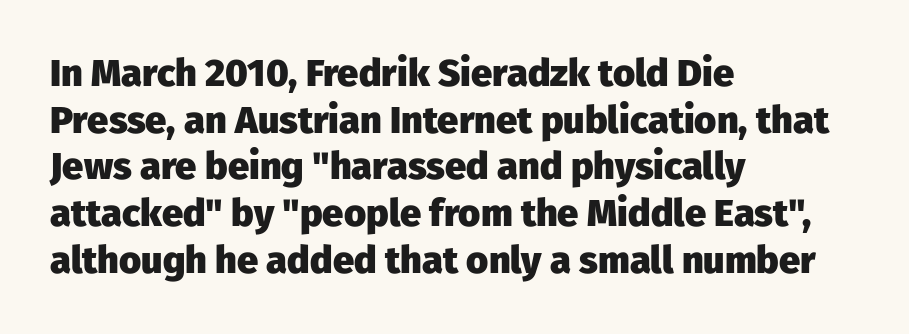
{"serif": "no", "italic": "no", "bold": "yes", "weight": "heavy", "width": "normal", "stroke_contrast": "low", "x_height": "medium", "monospaced": "no", "underline": "no", "align": "left", "line_spacing_ratio": 1.23, "letter_spacing": "normal", "letter_spacing_em": 0.0, "glyph_px": 38}
